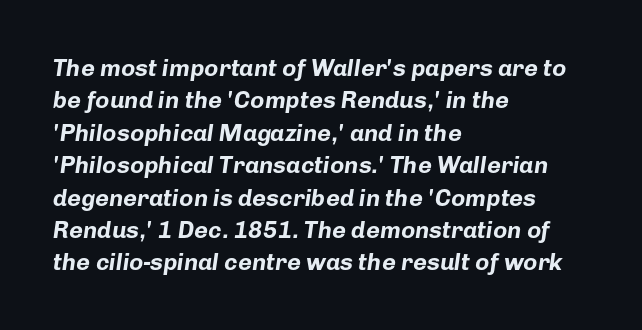
The image shows 24 px bold type, italic (leaning right); set left-aligned, normal line spacing (1.35x), normal letter spacing, not underlined.
